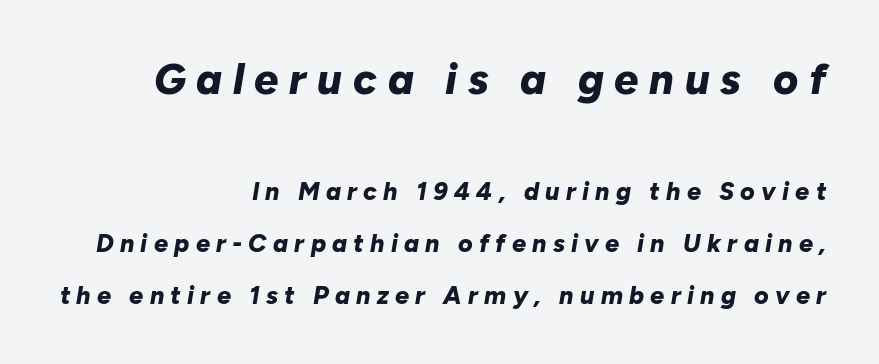
The typesetting leans heavy: a genuine bold. Typesetter's note — upper block bumped up in size, lower block left smaller. The vertical gap from one line to the next is large. A typesetter would mark this as italic. Visually the block forms a straight wall on the right and a jagged coastline on the left.
